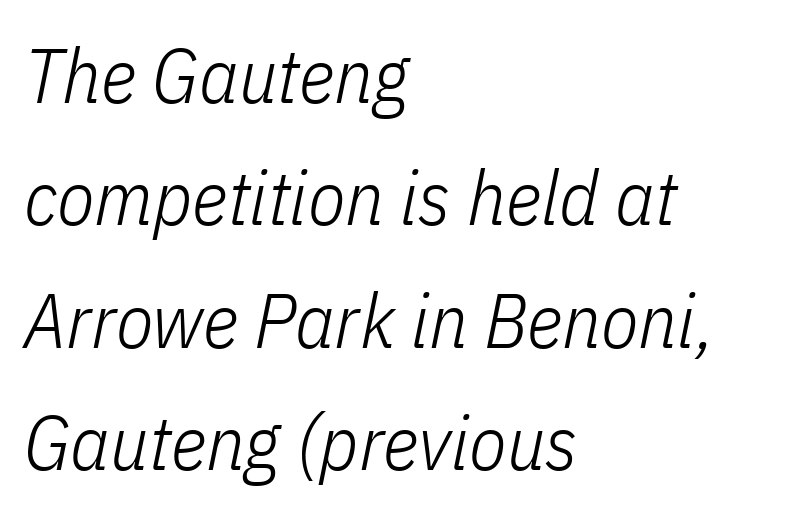
Q: Is the text bold? A: No.
Q: Is the text italic (slanted)? A: Yes, it leans right by about 11 degrees.
Q: Is the text underlined? A: No.
Q: How is the paragraph aligned? A: Left-aligned.
Q: Is the spacing between letters normal or unusually wide? A: Normal.
Q: Is the spacing between lines tight, normal or loose? A: Normal.
Q: Width (condensed, normal, or wide)? A: Condensed.
Q: Stroke contrast? A: Low.
Q: x-height? A: Medium.
Q: Monospaced? A: No.
